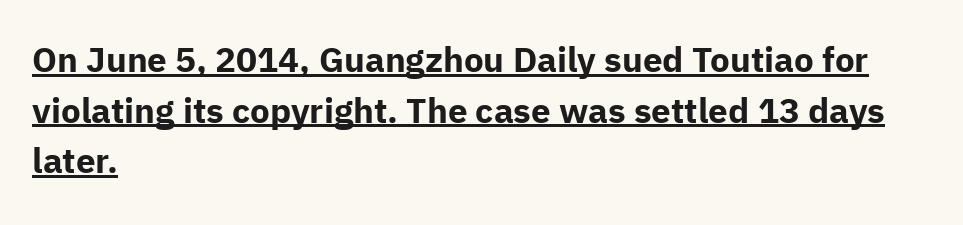
Q: Is the text bold? A: Yes.
Q: Is the text italic (slanted)? A: No, it is upright.
Q: Is the typeface a serif or a sans-serif typeface? A: Sans-serif.
Q: Is the text underlined? A: Yes.
Q: How is the paragraph aligned? A: Left-aligned.
Q: Is the spacing between letters normal or unusually wide? A: Normal.
Q: Is the spacing between lines tight, normal or loose? A: Normal.
Q: Width (condensed, normal, or wide)? A: Normal.
Q: Stroke contrast? A: Low.
Q: x-height? A: Medium.
Q: Monospaced? A: No.
